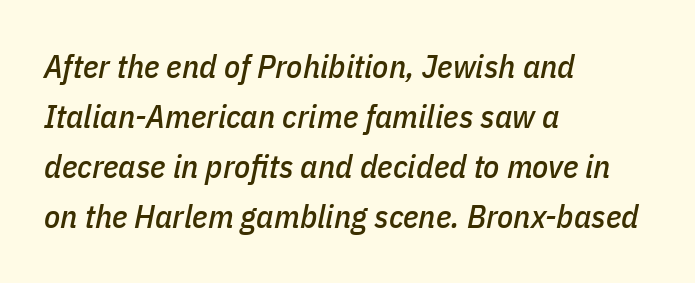
Designer's note — italics engaged. The letters advance in unequal steps, a hallmark of proportional type. The rendering anchors every line to the left-hand side. The space beneath each line is pristine and unruled. Summary of vertical rhythm: regular, with standard interline spacing.
